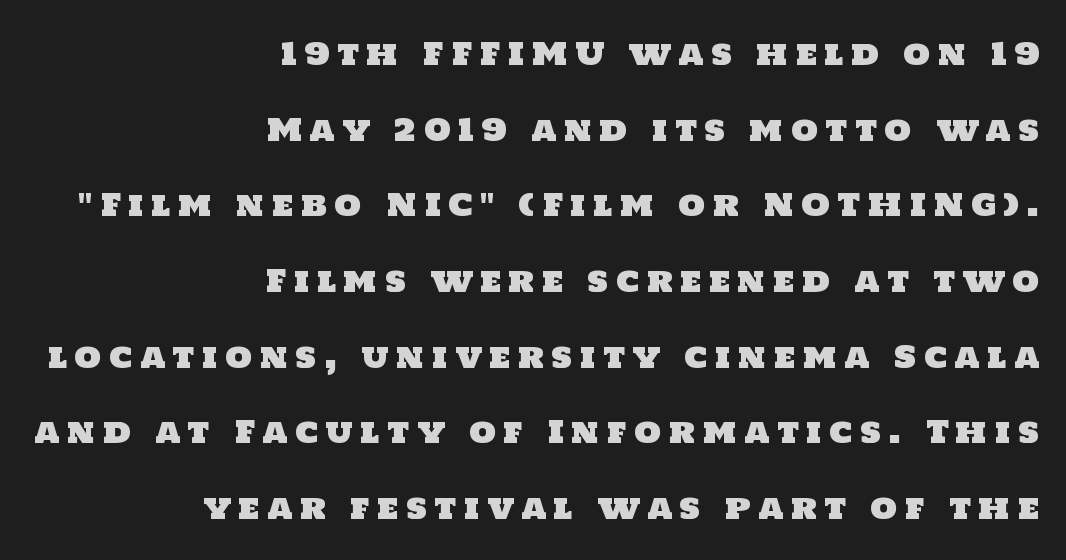
Here the designer chose a conventional face with non-uniform glyph widths. Stroke terminals: plain, sans-serif. The compositor pushed each line to the right boundary. The foot of each line stays bare and open.
